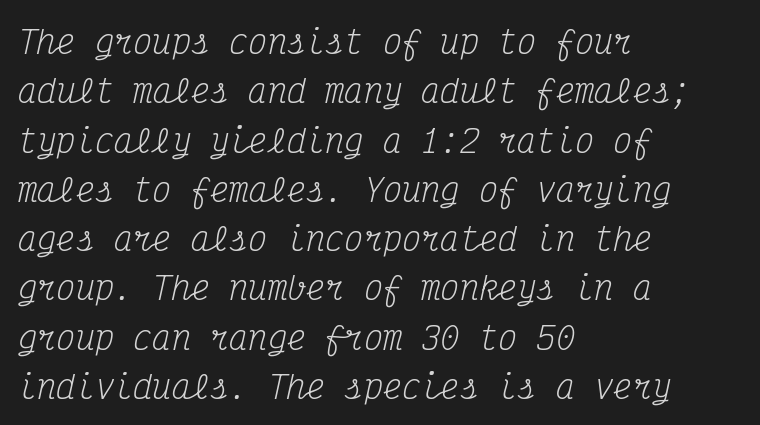
Q: Is the text bold? A: No.
Q: Is the text italic (slanted)? A: Yes, it leans right by about 12 degrees.
Q: Is the typeface a serif or a sans-serif typeface? A: Serif.
Q: Is the text underlined? A: No.
Q: How is the paragraph aligned? A: Left-aligned.
Q: Is the spacing between letters normal or unusually wide? A: Normal.
Q: Is the spacing between lines tight, normal or loose? A: Normal.
Q: Width (condensed, normal, or wide)? A: Condensed.
Q: Stroke contrast? A: Medium.
Q: x-height? A: Medium.
Q: Monospaced? A: Yes.
